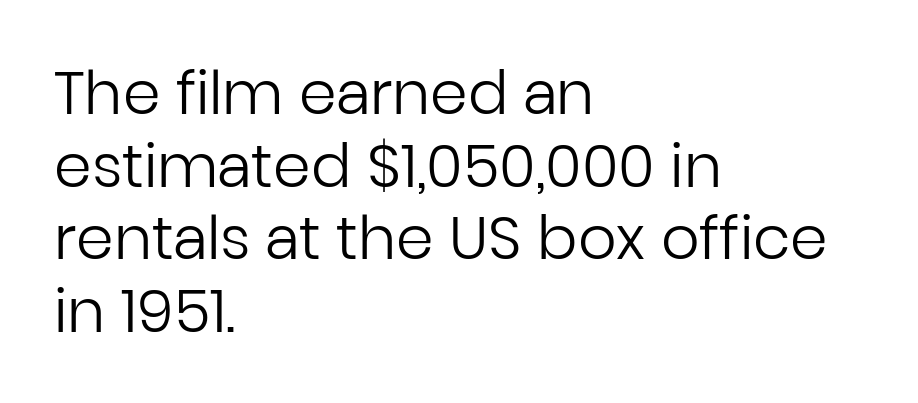
{"serif": "no", "italic": "no", "bold": "no", "weight": "regular", "width": "normal", "stroke_contrast": "low", "x_height": "medium", "monospaced": "no", "underline": "no", "align": "left", "line_spacing_ratio": 1.21, "letter_spacing": "normal", "letter_spacing_em": 0.0, "glyph_px": 60}
